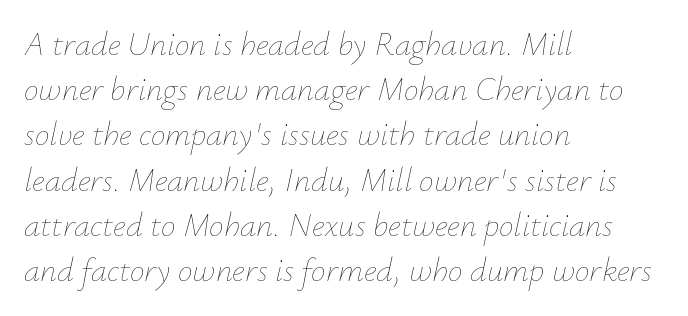
Q: Is the text bold? A: No.
Q: Is the text italic (slanted)? A: Yes, it leans right by about 12 degrees.
Q: Is the text underlined? A: No.
Q: How is the paragraph aligned? A: Left-aligned.
Q: Is the spacing between letters normal or unusually wide? A: Normal.
Q: Is the spacing between lines tight, normal or loose? A: Normal.
Q: Width (condensed, normal, or wide)? A: Normal.
Q: Stroke contrast? A: Low.
Q: x-height? A: Small.
Q: Monospaced? A: No.
